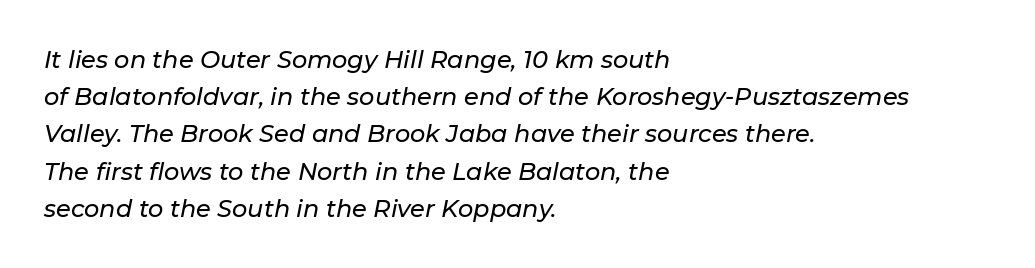
The image shows 24 px text type, italic (leaning right); set left-aligned, normal line spacing (1.55x), normal letter spacing, not underlined.
